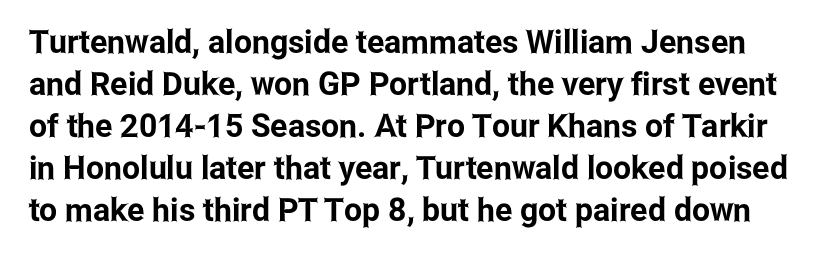
{"serif": "no", "italic": "no", "width": "condensed", "stroke_contrast": "low", "x_height": "medium", "monospaced": "no", "underline": "no", "line_spacing": "normal", "line_spacing_ratio": 1.31, "letter_spacing": "normal", "letter_spacing_em": 0.0, "glyph_px": 32}
